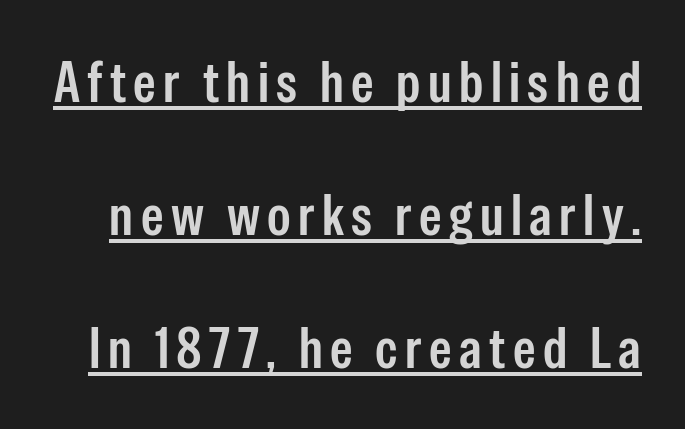
Q: Is the text italic (slanted)? A: No, it is upright.
Q: Is the typeface a serif or a sans-serif typeface? A: Sans-serif.
Q: Is the text underlined? A: Yes.
Q: Is the spacing between lines tight, normal or loose? A: Loose.
Q: Width (condensed, normal, or wide)? A: Condensed.
Q: Stroke contrast? A: Low.
Q: x-height? A: Medium.
Q: Monospaced? A: No.
